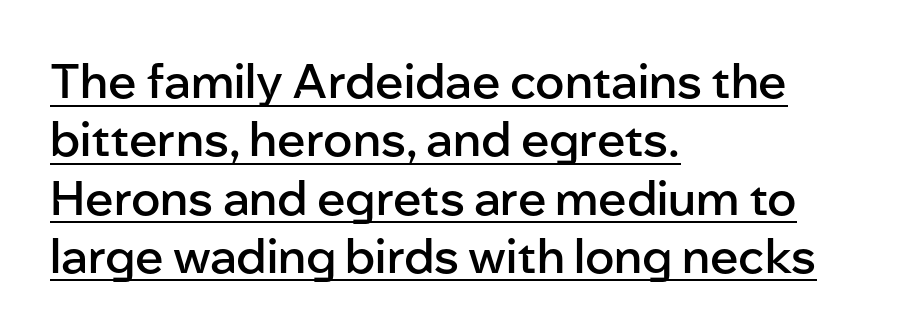
The image shows 47 px semibold sans-serif type, upright; set left-aligned, line spacing 1.24x, normal letter spacing, underlined; low stroke contrast and a medium x-height.
